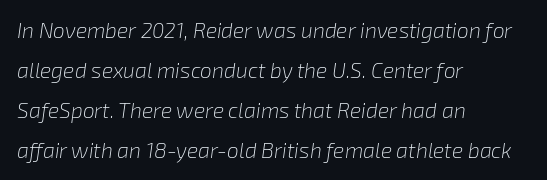
{"italic": "yes", "lean": "right", "slant_degrees": 8, "bold": "no", "underline": "no", "align": "left", "line_spacing": "loose", "line_spacing_ratio": 1.9, "letter_spacing": "normal", "letter_spacing_em": 0.0, "glyph_px": 21}
